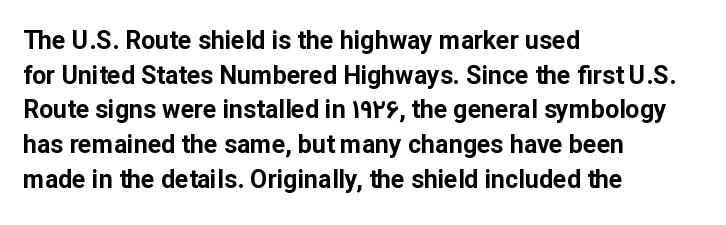
The image shows 25 px bold type, upright; set left-aligned, normal line spacing (1.39x), normal letter spacing, not underlined.
